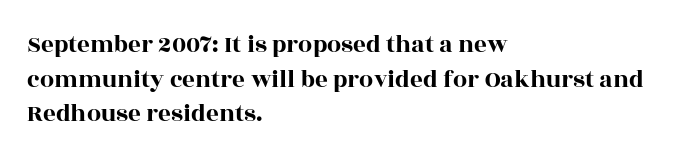
{"italic": "no", "underline": "no", "align": "left", "line_spacing": "normal", "line_spacing_ratio": 1.39, "letter_spacing": "normal", "letter_spacing_em": 0.0, "glyph_px": 25}
